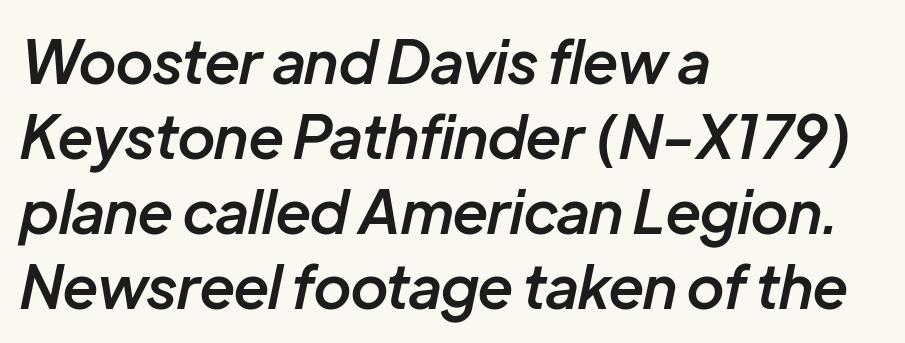
{"italic": "yes", "lean": "right", "slant_degrees": 12, "bold": "semi", "weight": "semibold", "width": "normal", "stroke_contrast": "low", "x_height": "medium", "monospaced": "no", "underline": "no", "align": "left", "line_spacing": "normal", "line_spacing_ratio": 1.27, "letter_spacing": "normal", "letter_spacing_em": 0.0, "glyph_px": 59}
